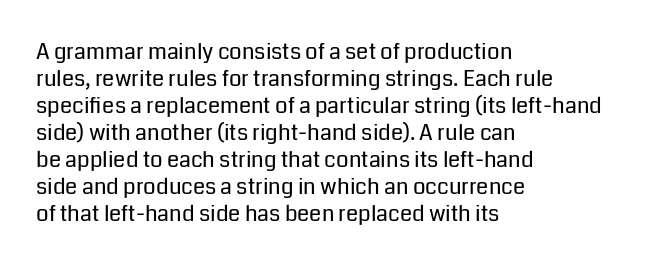
Beneath every word, the page is bare. The lettering holds an erect, upright posture throughout. Caption: face not bold, strokes unweighted. The gaps between neighbouring characters are ordinary and unremarkable.
